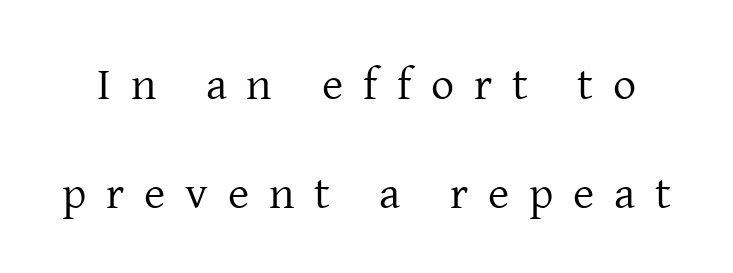
{"serif": "yes", "italic": "no", "bold": "no", "weight": "regular", "width": "normal", "stroke_contrast": "low", "x_height": "medium", "monospaced": "no", "underline": "no", "line_spacing": "loose", "line_spacing_ratio": 2.36, "letter_spacing": "wide", "letter_spacing_em": 0.43, "glyph_px": 46}
